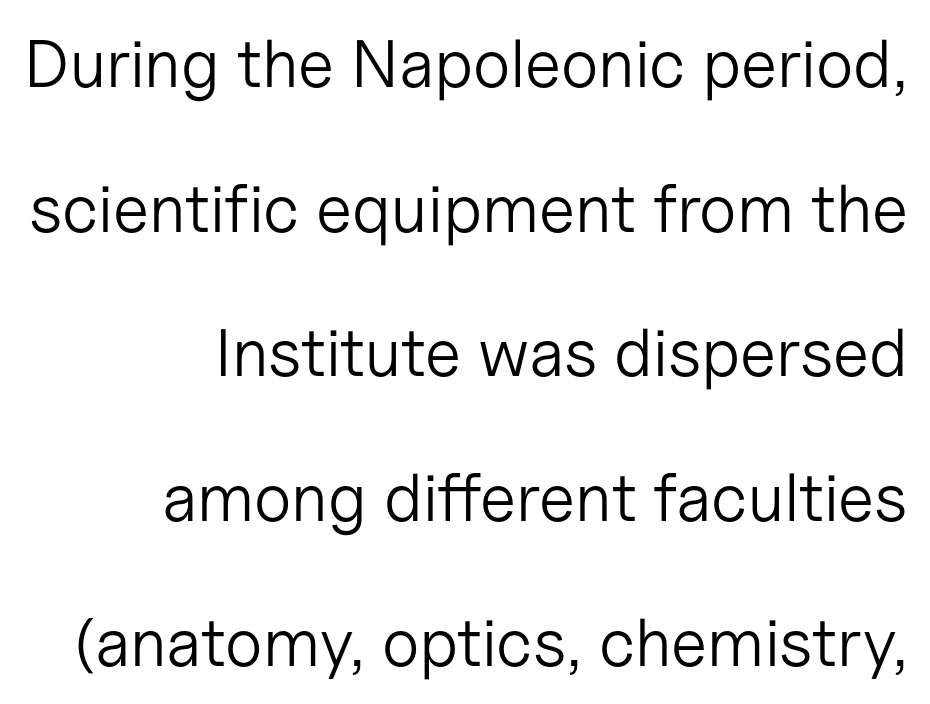
{"serif": "no", "italic": "no", "bold": "no", "weight": "light", "width": "normal", "stroke_contrast": "low", "x_height": "medium", "monospaced": "no", "underline": "no", "align": "right", "line_spacing": "loose", "line_spacing_ratio": 2.16, "letter_spacing": "normal", "letter_spacing_em": 0.0, "glyph_px": 67}
